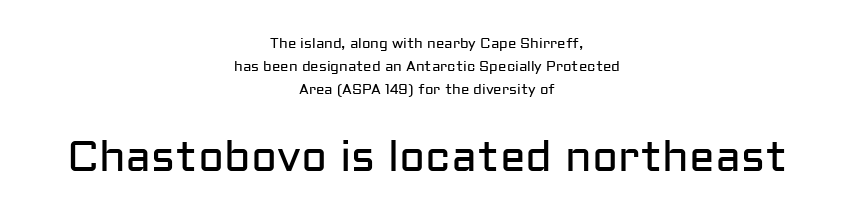
The following chunk of copy outweighs the initial chunk in type size. A centered setting, common on invitations and titles, is used for this passage. The axis of the letterforms is exactly vertical. Stroke terminals: plain, sans-serif. A typesetter would call this zero additional tracking. The glyphs are unaccompanied by any horizontal stroke below them.
